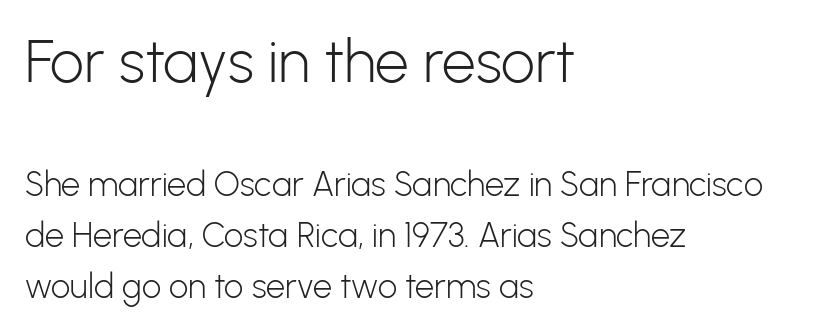
Q: Is the text bold? A: No.
Q: Is the text italic (slanted)? A: No, it is upright.
Q: Is the typeface a serif or a sans-serif typeface? A: Sans-serif.
Q: Is the text underlined? A: No.
Q: How is the paragraph aligned? A: Left-aligned.
Q: Is the spacing between letters normal or unusually wide? A: Normal.
Q: Is the spacing between lines tight, normal or loose? A: Normal.
Q: Which block of text is set in a larger size, the first (top) or the second (bottom)? A: The first (top) one.
Q: Width (condensed, normal, or wide)? A: Normal.
Q: Stroke contrast? A: Low.
Q: x-height? A: Medium.
Q: Monospaced? A: No.
